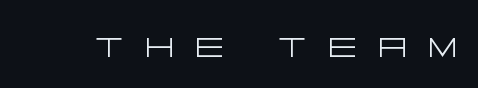
The letters stand upright; this is a roman face. Lines of text with bare space underneath. The face looks like a standard text weight, possibly lighter. Is the letter spacing exaggerated? Yes — the characters are pushed far apart.
